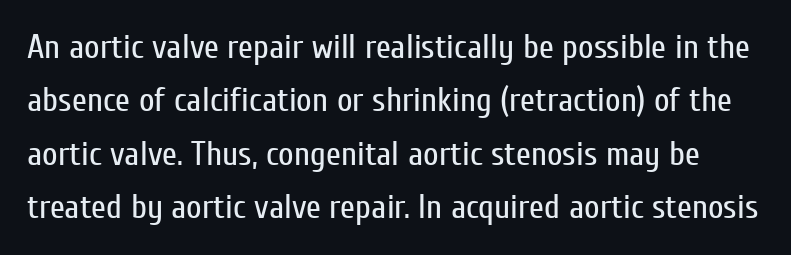
{"serif": "no", "italic": "no", "bold": "no", "weight": "regular", "width": "condensed", "stroke_contrast": "low", "x_height": "medium", "monospaced": "no", "underline": "no", "line_spacing": "normal", "line_spacing_ratio": 1.57, "letter_spacing": "normal", "letter_spacing_em": 0.0, "glyph_px": 34}
